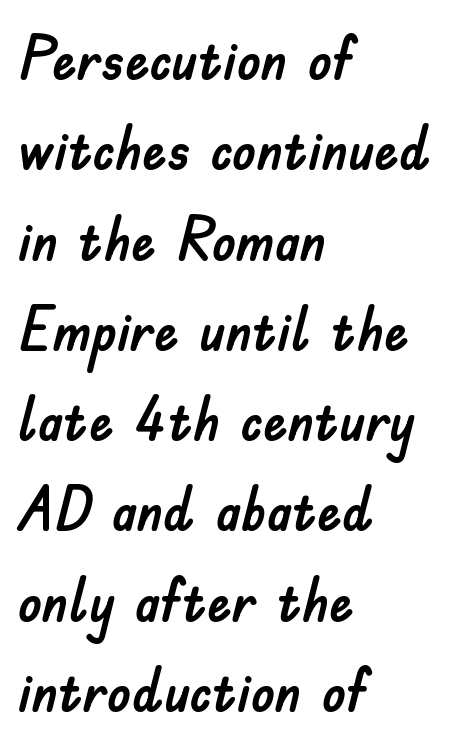
{"serif": "no", "width": "normal", "stroke_contrast": "low", "x_height": "small", "monospaced": "no", "underline": "no", "align": "left", "line_spacing": "normal", "line_spacing_ratio": 1.48, "letter_spacing": "normal", "letter_spacing_em": 0.0, "glyph_px": 61}
